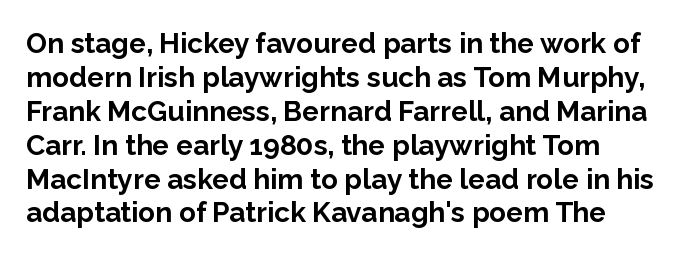
The image shows 28 px bold sans-serif type, upright; set left-aligned, line spacing 1.21x, normal letter spacing, not underlined; low stroke contrast and a medium x-height.
